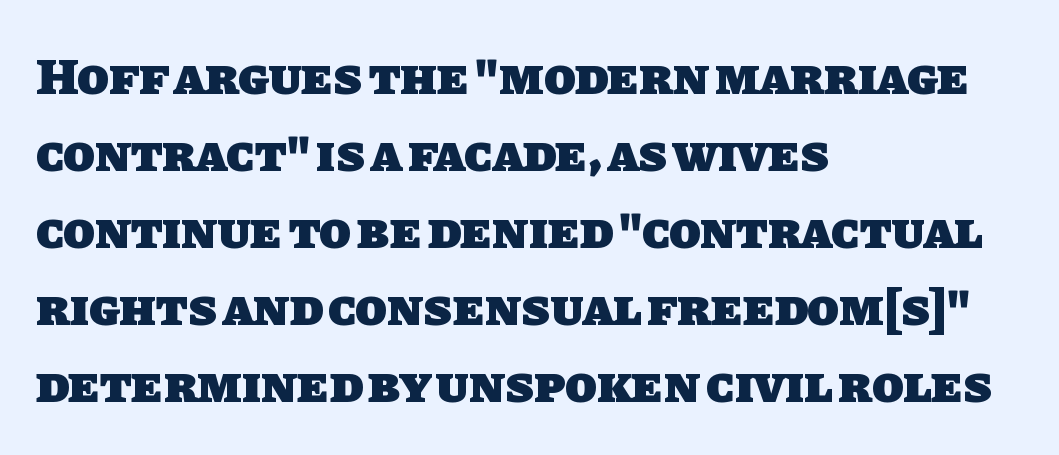
The image shows 52 px heavy sans-serif type; set left-aligned, normal line spacing (1.48x), normal letter spacing, not underlined; low stroke contrast and a large x-height.
